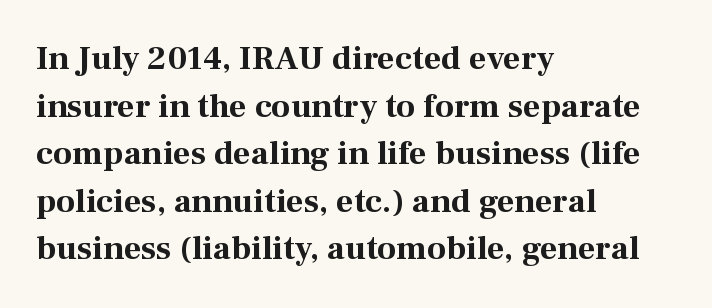
Notice how thick the strokes are: this is what a full bold looks like. Spacing verdict: proportional, widths tailored to each character. To sum up the face: it has serifs. The specimen omits any rule beneath the text block's lines.
